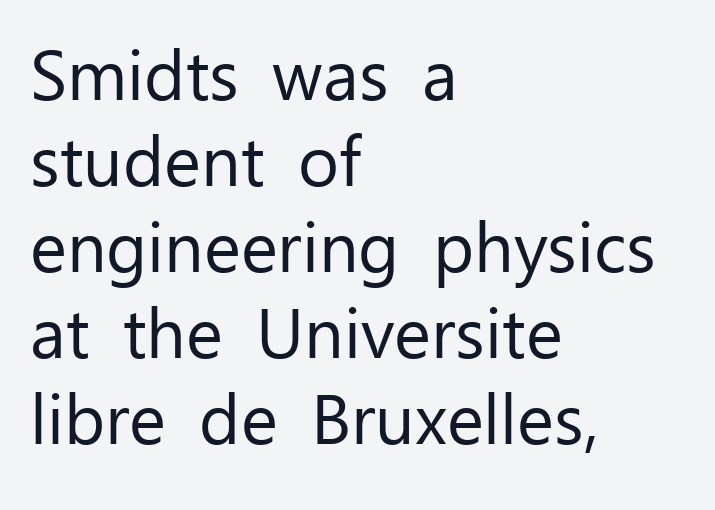
Q: Is the text bold? A: No.
Q: Is the text italic (slanted)? A: No, it is upright.
Q: Is the typeface a serif or a sans-serif typeface? A: Sans-serif.
Q: Is the text underlined? A: No.
Q: How is the paragraph aligned? A: Left-aligned.
Q: Is the spacing between letters normal or unusually wide? A: Normal.
Q: Width (condensed, normal, or wide)? A: Normal.
Q: Stroke contrast? A: Low.
Q: x-height? A: Medium.
Q: Monospaced? A: No.
